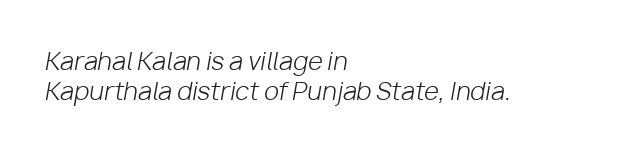
The image shows 24 px text type, italic (leaning right); set left-aligned, normal line spacing (1.27x), normal letter spacing, not underlined.
